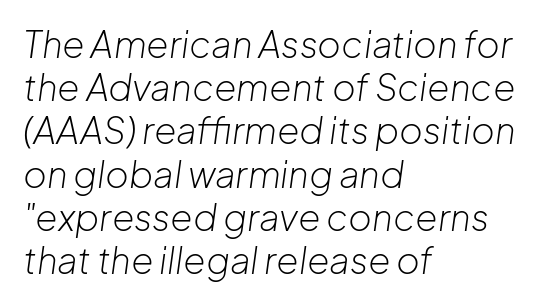
The image shows 36 px light type, italic (leaning right); set left-aligned, line spacing 1.2x, normal letter spacing, not underlined; low stroke contrast and a medium x-height.
